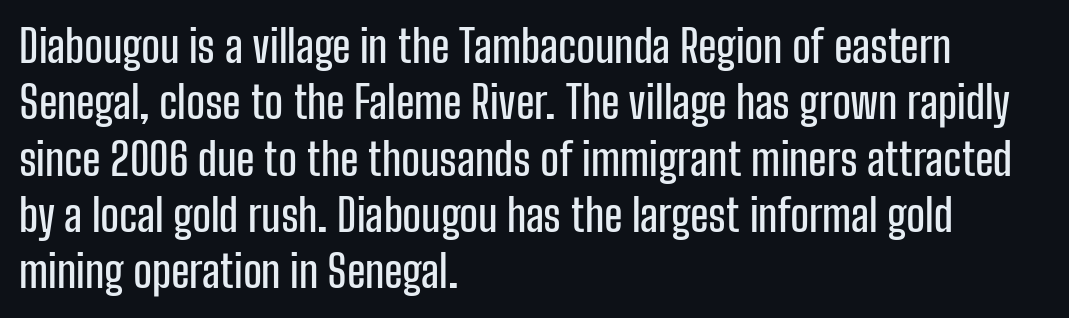
The image shows 44 px condensed sans-serif type, upright; set left-aligned, normal line spacing (1.28x), normal letter spacing, not underlined; low stroke contrast and a medium x-height.
